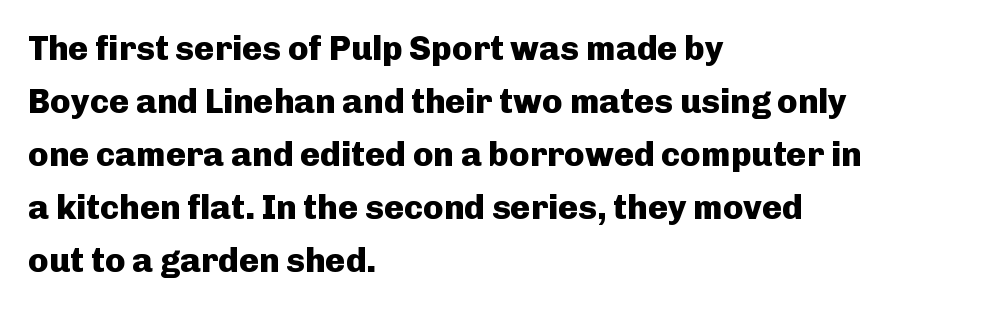
Q: Is the text bold? A: Yes.
Q: Is the text italic (slanted)? A: No, it is upright.
Q: Is the typeface a serif or a sans-serif typeface? A: Sans-serif.
Q: Is the text underlined? A: No.
Q: How is the paragraph aligned? A: Left-aligned.
Q: Is the spacing between letters normal or unusually wide? A: Normal.
Q: Is the spacing between lines tight, normal or loose? A: Normal.
Q: Width (condensed, normal, or wide)? A: Normal.
Q: Stroke contrast? A: Low.
Q: x-height? A: Medium.
Q: Monospaced? A: No.
